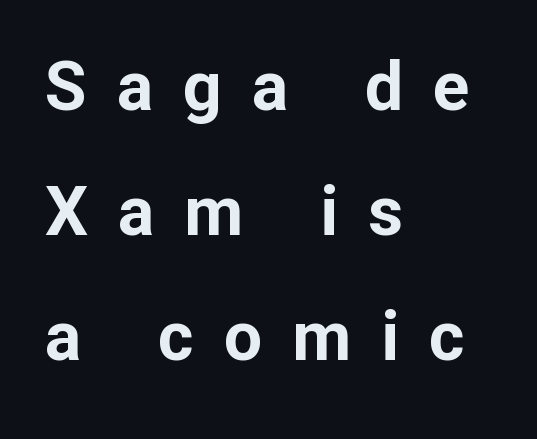
{"serif": "no", "italic": "no", "bold": "yes", "weight": "bold", "width": "normal", "stroke_contrast": "low", "x_height": "medium", "monospaced": "no", "underline": "no", "align": "left", "line_spacing_ratio": 1.84, "letter_spacing": "wide", "letter_spacing_em": 0.44, "glyph_px": 68}
